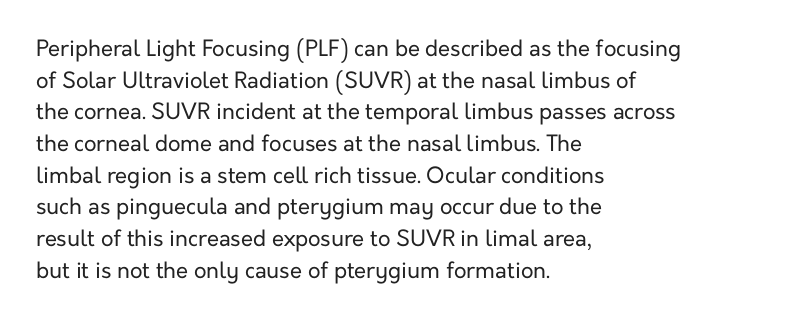
The image shows 22 px text type, upright; set left-aligned, normal line spacing (1.44x), normal letter spacing, not underlined.
